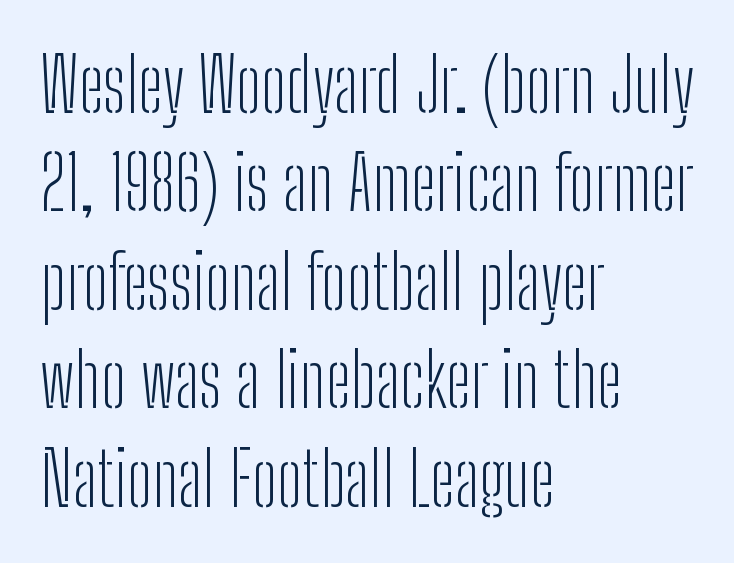
Q: Is the text bold? A: No.
Q: Is the text italic (slanted)? A: No, it is upright.
Q: Is the typeface a serif or a sans-serif typeface? A: Sans-serif.
Q: Is the text underlined? A: No.
Q: How is the paragraph aligned? A: Left-aligned.
Q: Is the spacing between letters normal or unusually wide? A: Normal.
Q: Is the spacing between lines tight, normal or loose? A: Normal.
Q: Width (condensed, normal, or wide)? A: Condensed.
Q: Stroke contrast? A: Low.
Q: x-height? A: Medium.
Q: Monospaced? A: No.
